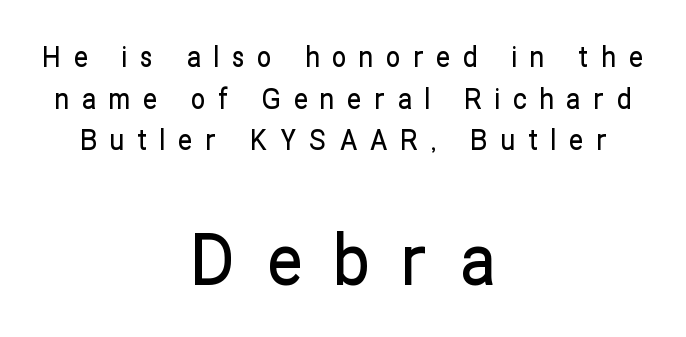
Teacher's note: observe the equal gaps on both sides — that is centered alignment. A student would notice the bottom passage is typeset larger than what precedes it. A typesetter would call this proportional, since set widths differ per character. A typesetter would call this leading conventional body-copy spacing. Is there any slant? The stems are plumb.
